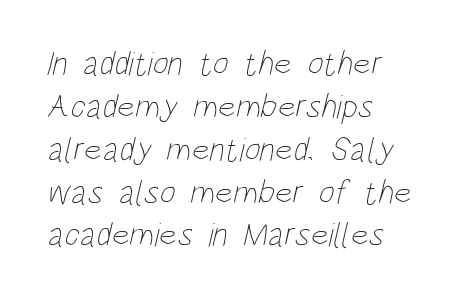
{"bold": "no", "weight": "thin", "width": "condensed", "stroke_contrast": "low", "x_height": "large", "monospaced": "no", "underline": "no", "align": "left", "line_spacing": "normal", "line_spacing_ratio": 1.26, "letter_spacing": "normal", "letter_spacing_em": 0.0, "glyph_px": 34}
